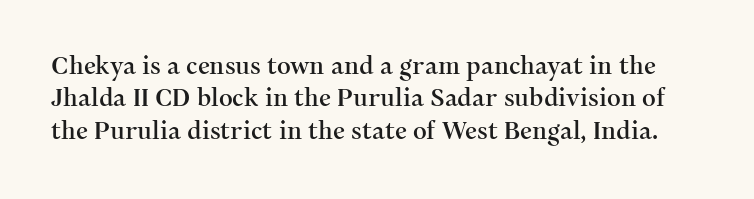
Q: Is the text italic (slanted)? A: No, it is upright.
Q: Is the text underlined? A: No.
Q: Is the spacing between letters normal or unusually wide? A: Normal.
Q: Is the spacing between lines tight, normal or loose? A: Normal.
